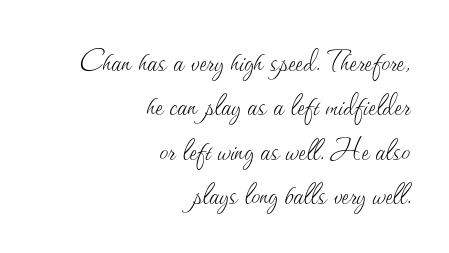
The image shows 35 px thin type; set right-aligned, normal line spacing (1.27x), normal letter spacing, not underlined; medium stroke contrast and a small x-height.
